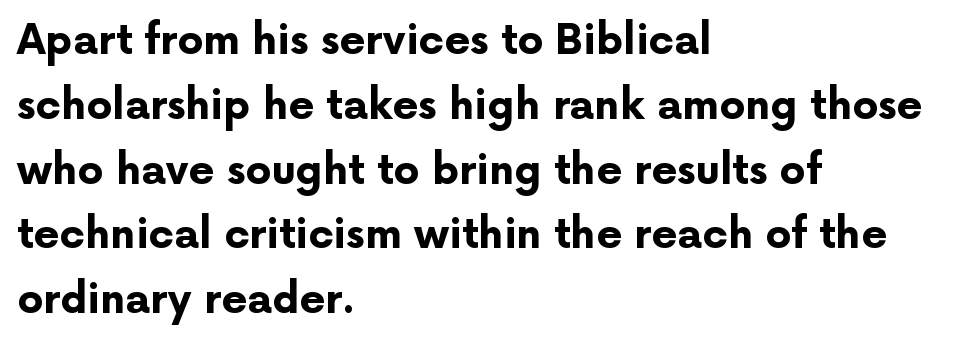
Q: Is the text bold? A: Yes.
Q: Is the text italic (slanted)? A: No, it is upright.
Q: Is the typeface a serif or a sans-serif typeface? A: Sans-serif.
Q: Is the text underlined? A: No.
Q: How is the paragraph aligned? A: Left-aligned.
Q: Is the spacing between letters normal or unusually wide? A: Normal.
Q: Is the spacing between lines tight, normal or loose? A: Normal.
Q: Width (condensed, normal, or wide)? A: Normal.
Q: Stroke contrast? A: Low.
Q: x-height? A: Medium.
Q: Monospaced? A: No.
